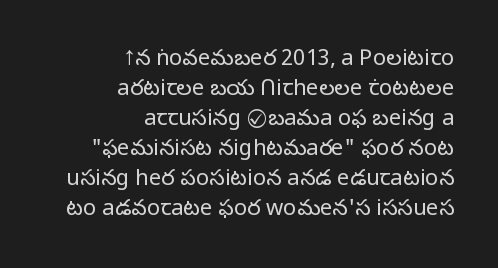
Each stroke keeps to a modest, everyday thickness or less. Students, observe: this is what conventionally led text looks like. Glyph-to-glyph distance matches everyday printed text. Does the copy run flush right? Yes — the right margin is perfectly even. Has an underline been added? It has not. Unlike italic type, these characters show no tilt at all.
